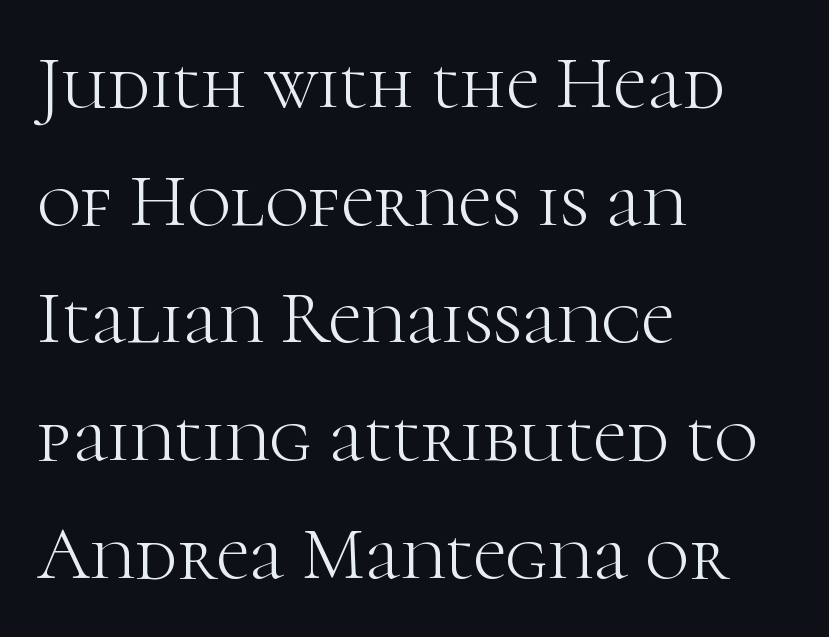
{"serif": "yes", "italic": "no", "bold": "no", "weight": "light", "width": "normal", "stroke_contrast": "high", "x_height": "medium", "monospaced": "no", "underline": "no", "align": "left", "line_spacing": "normal", "line_spacing_ratio": 1.57, "letter_spacing": "normal", "letter_spacing_em": 0.0, "glyph_px": 75}
